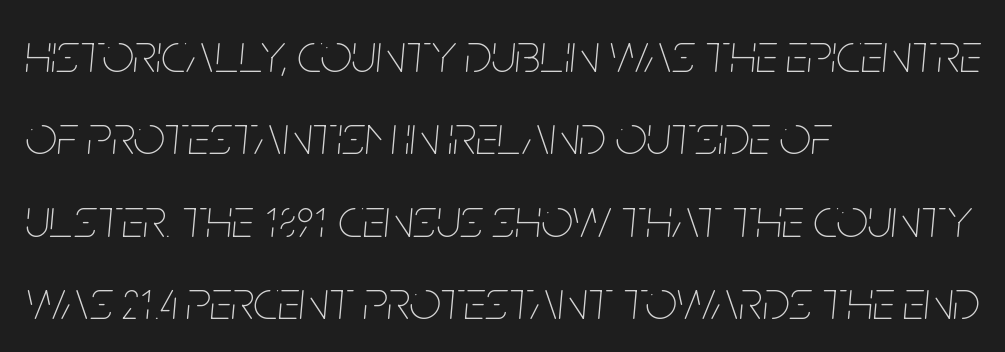
{"italic": "yes", "lean": "right", "slant_degrees": 5, "bold": "no", "weight": "thin", "width": "condensed", "stroke_contrast": "low", "x_height": "large", "monospaced": "no", "underline": "no", "align": "left", "line_spacing": "normal", "line_spacing_ratio": 1.47, "letter_spacing": "normal", "letter_spacing_em": 0.0, "glyph_px": 56}
